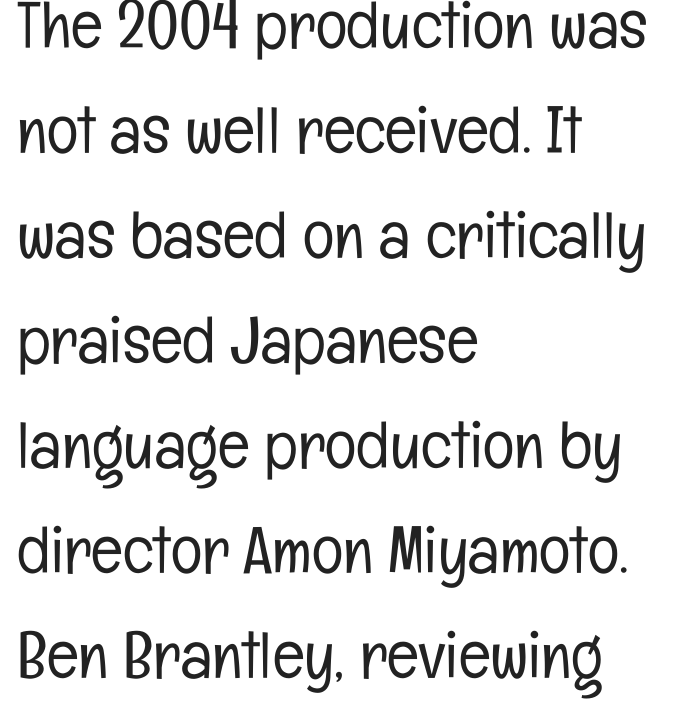
The face used here is rendered with its standard letterfit. The ragged edge is on the right, which tells us the setting is flush left. The weight would be labelled regular, book, light, or lighter still. Descenders hang freely into open space. Spacing verdict: proportional, widths tailored to each character.
